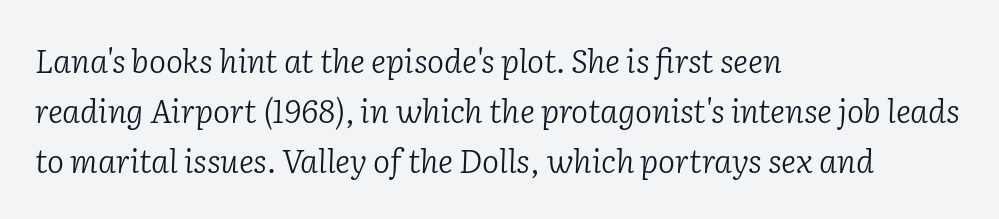
The image shows 32 px light serif type, italic (leaning right); set left-aligned, normal line spacing (1.57x), normal letter spacing, not underlined; low stroke contrast and a medium x-height.
